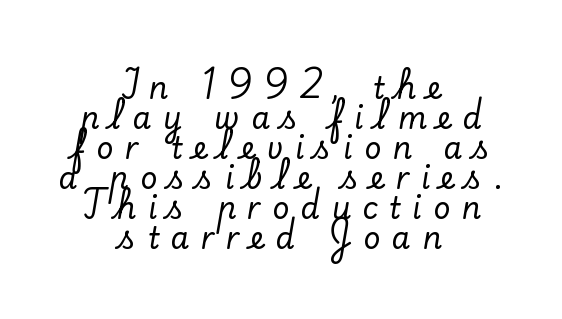
Q: Is the text italic (slanted)? A: Yes.
Q: Is the typeface a serif or a sans-serif typeface? A: Serif.
Q: Is the text underlined? A: No.
Q: How is the paragraph aligned? A: Centered.
Q: Is the spacing between letters normal or unusually wide? A: Unusually wide.
Q: Is the spacing between lines tight, normal or loose? A: Tight.
Q: Width (condensed, normal, or wide)? A: Normal.
Q: Stroke contrast? A: Low.
Q: x-height? A: Small.
Q: Monospaced? A: No.
